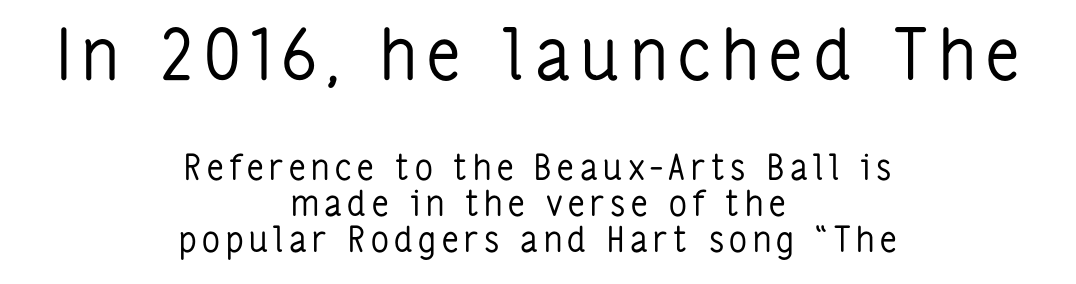
The area under the type is left untouched. The lettering stays uniformly vertical, giving the passage a roman look. The typesetting does not lean heavy: it is not bold. The glyphs in this specimen are sans serif.
